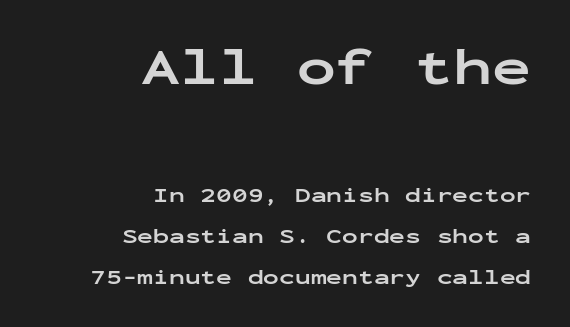
The image shows 52 px bold, wide sans-serif type, upright, monospaced; set right-aligned, loose line spacing (1.96x), normal letter spacing, not underlined; the first (top) block is 2.48x larger; low stroke contrast and a medium x-height.
